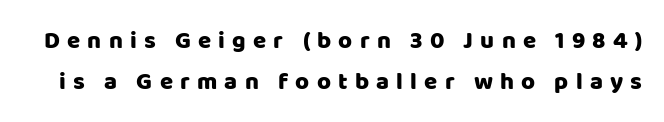
No word sits above an underline. When letters stand straight like this, we call the style roman or upright. Vertical spacing — default. This sample uses expanded letter spacing, leaving extra air between glyphs.
